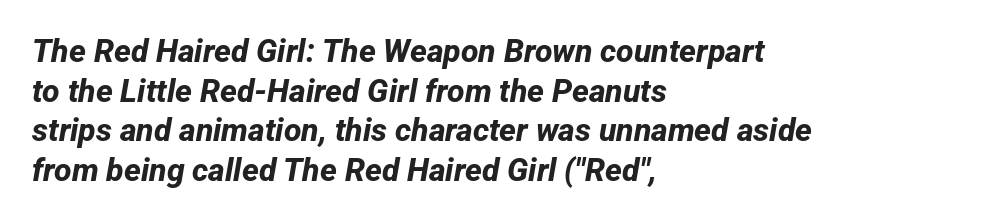
{"serif": "no", "bold": "yes", "weight": "bold", "width": "normal", "stroke_contrast": "low", "x_height": "medium", "monospaced": "no", "underline": "no", "align": "left", "line_spacing_ratio": 1.24, "letter_spacing": "normal", "letter_spacing_em": 0.0, "glyph_px": 32}
